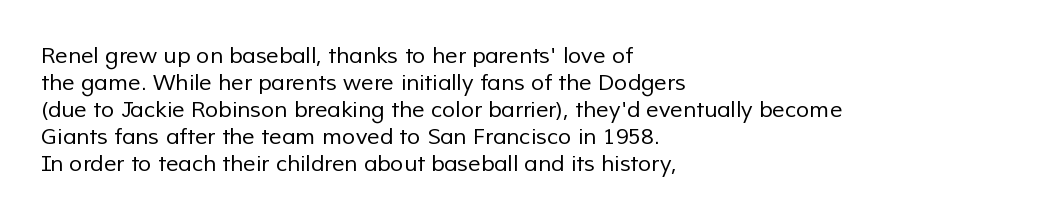
The image shows 22 px text type; set left-aligned, line spacing 1.23x, normal letter spacing, not underlined.
